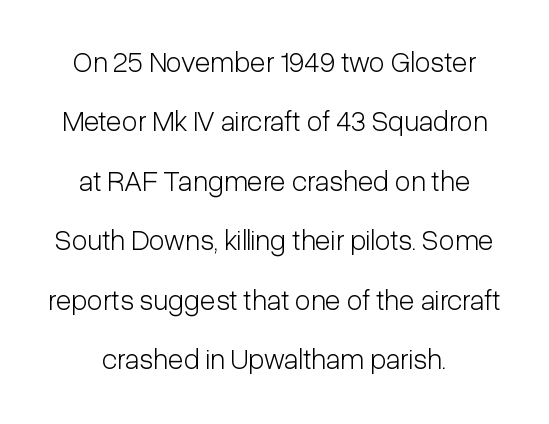
Q: Is the text bold? A: No.
Q: Is the text italic (slanted)? A: No, it is upright.
Q: Is the typeface a serif or a sans-serif typeface? A: Sans-serif.
Q: Is the text underlined? A: No.
Q: How is the paragraph aligned? A: Centered.
Q: Is the spacing between letters normal or unusually wide? A: Normal.
Q: Is the spacing between lines tight, normal or loose? A: Loose.
Q: Width (condensed, normal, or wide)? A: Condensed.
Q: Stroke contrast? A: Low.
Q: x-height? A: Medium.
Q: Monospaced? A: No.
